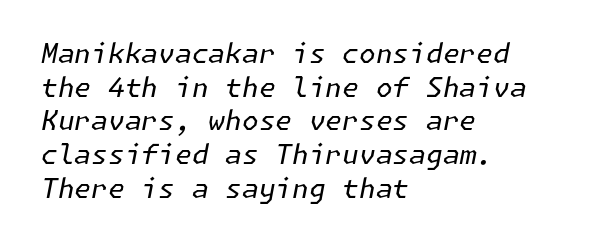
Nobody touched the tracking dial on this one. Weight: in the light-to-regular range. Every character sits at an angle, as italics do. Quick note: underline off.
